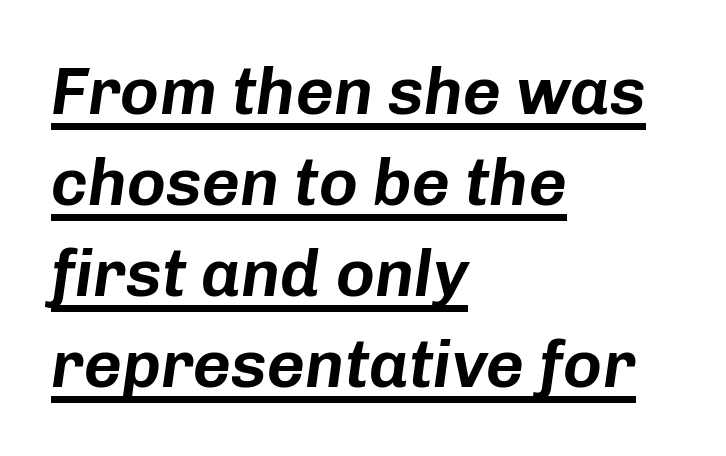
The image shows 66 px text type, italic (leaning right); set left-aligned, normal line spacing (1.38x), normal letter spacing, underlined; low stroke contrast and a medium x-height.
